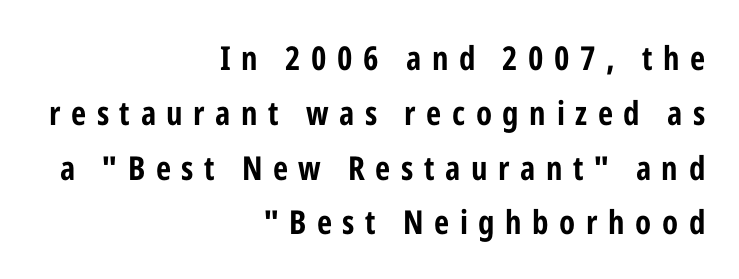
Q: Is the text bold? A: Yes.
Q: Is the text italic (slanted)? A: No, it is upright.
Q: Is the typeface a serif or a sans-serif typeface? A: Sans-serif.
Q: Is the text underlined? A: No.
Q: How is the paragraph aligned? A: Right-aligned.
Q: Is the spacing between letters normal or unusually wide? A: Unusually wide.
Q: Is the spacing between lines tight, normal or loose? A: Normal.
Q: Width (condensed, normal, or wide)? A: Condensed.
Q: Stroke contrast? A: Low.
Q: x-height? A: Medium.
Q: Monospaced? A: No.
